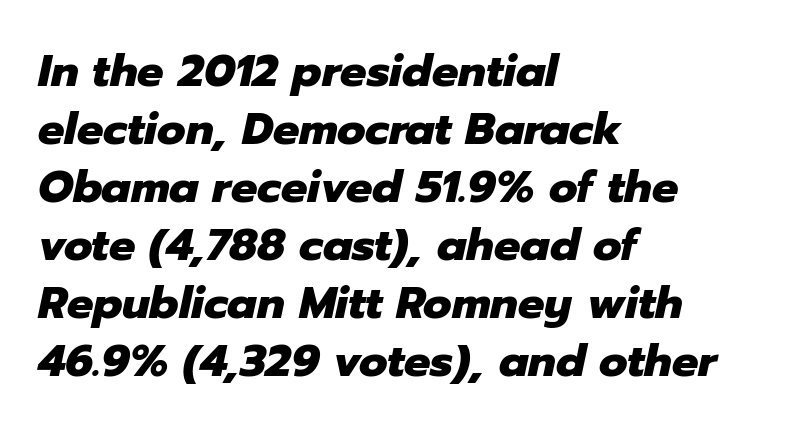
The image shows 44 px heavy type, italic (leaning right); set left-aligned, normal line spacing (1.32x), normal letter spacing, not underlined; low stroke contrast and a medium x-height.
